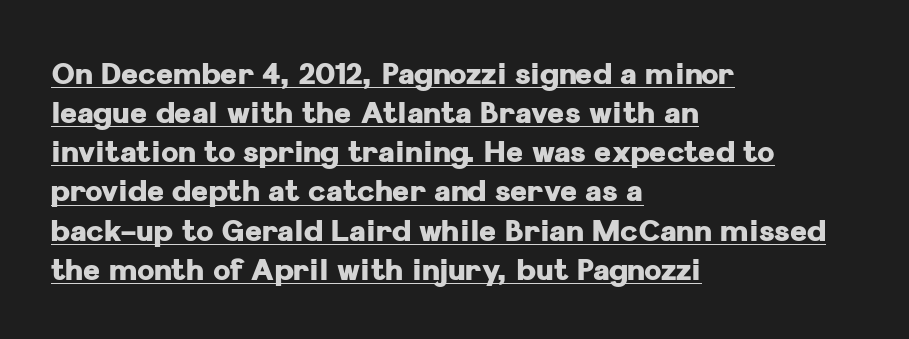
Q: Is the text bold? A: Yes.
Q: Is the text italic (slanted)? A: No, it is upright.
Q: Is the typeface a serif or a sans-serif typeface? A: Sans-serif.
Q: Is the text underlined? A: Yes.
Q: How is the paragraph aligned? A: Left-aligned.
Q: Is the spacing between letters normal or unusually wide? A: Normal.
Q: Is the spacing between lines tight, normal or loose? A: Normal.
Q: Width (condensed, normal, or wide)? A: Normal.
Q: Stroke contrast? A: Low.
Q: x-height? A: Medium.
Q: Monospaced? A: No.
